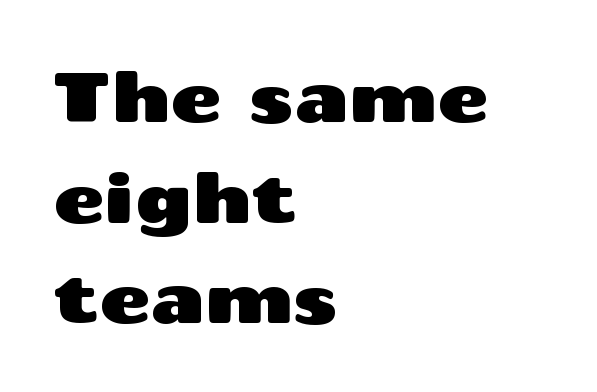
Looks like regular typesetting: each glyph gets only the width it needs. The glyphs are unaccompanied by any horizontal stroke below them. Typographically, this falls in the sans-serif category. Successive baselines arrive at the customary interval. Glyph-to-glyph distance matches everyday printed text.
